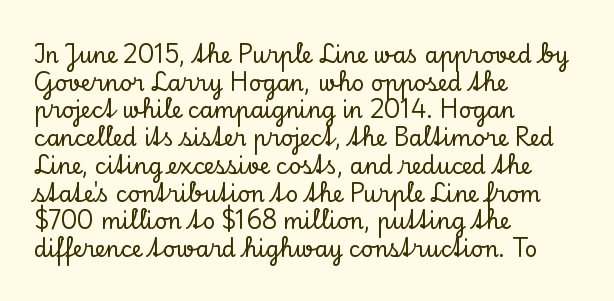
Q: Is the text italic (slanted)? A: No, it is upright.
Q: Is the text underlined? A: No.
Q: How is the paragraph aligned? A: Left-aligned.
Q: Is the spacing between letters normal or unusually wide? A: Normal.
Q: Is the spacing between lines tight, normal or loose? A: Normal.
